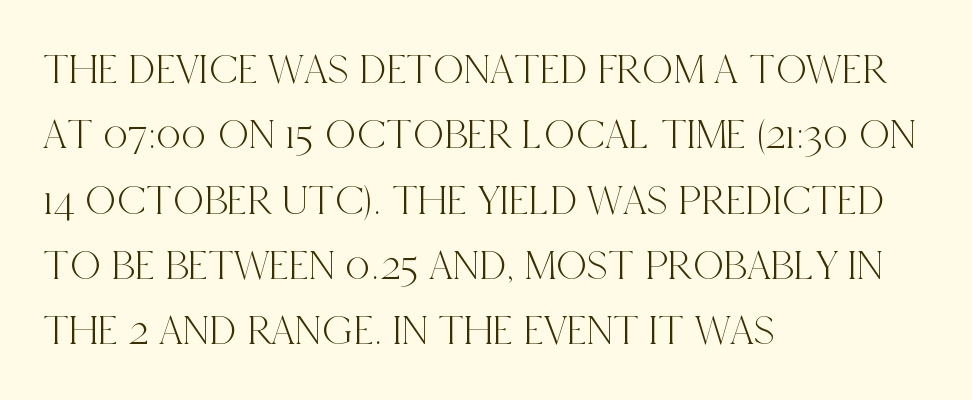
{"serif": "yes", "italic": "no", "width": "condensed", "x_height": "large", "monospaced": "no", "underline": "no", "align": "left", "line_spacing": "normal", "line_spacing_ratio": 1.52, "letter_spacing": "normal", "letter_spacing_em": 0.0, "glyph_px": 43}
